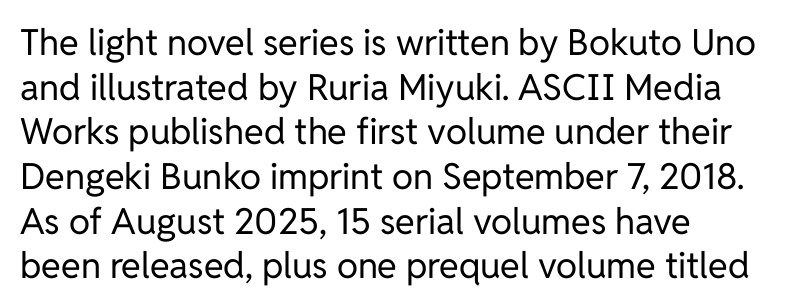
Q: Is the text bold? A: No.
Q: Is the text italic (slanted)? A: No, it is upright.
Q: Is the typeface a serif or a sans-serif typeface? A: Sans-serif.
Q: Is the text underlined? A: No.
Q: How is the paragraph aligned? A: Left-aligned.
Q: Is the spacing between letters normal or unusually wide? A: Normal.
Q: Width (condensed, normal, or wide)? A: Normal.
Q: Stroke contrast? A: Low.
Q: x-height? A: Medium.
Q: Monospaced? A: No.
